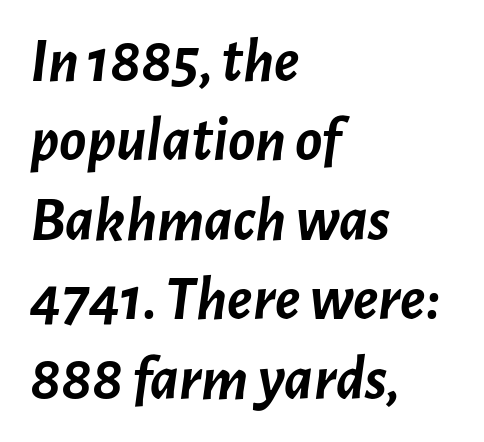
{"italic": "yes", "lean": "right", "slant_degrees": 7, "bold": "yes", "weight": "semibold", "width": "normal", "stroke_contrast": "low", "x_height": "medium", "monospaced": "no", "underline": "no", "align": "left", "line_spacing": "normal", "line_spacing_ratio": 1.26, "letter_spacing": "normal", "letter_spacing_em": 0.0, "glyph_px": 63}
